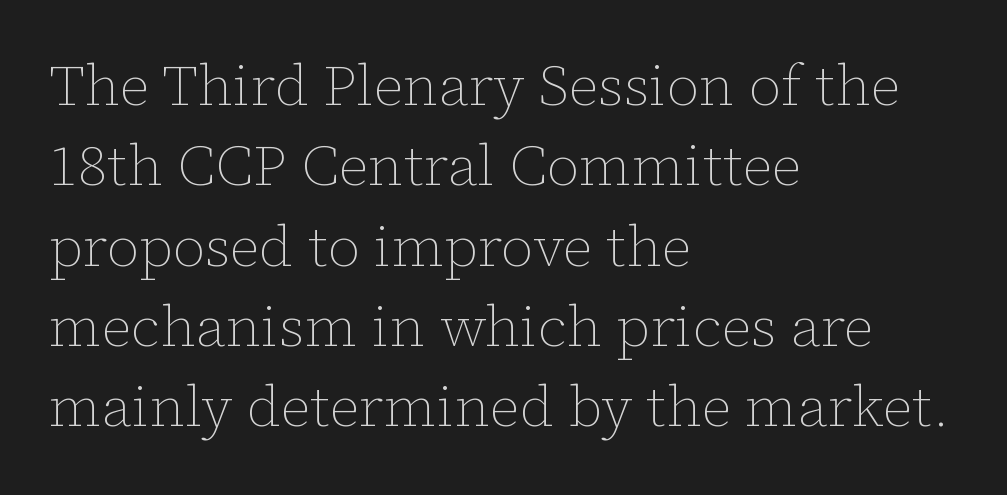
The image shows 57 px thin type, upright; set left-aligned, normal line spacing (1.41x), normal letter spacing, not underlined; low stroke contrast and a medium x-height.
